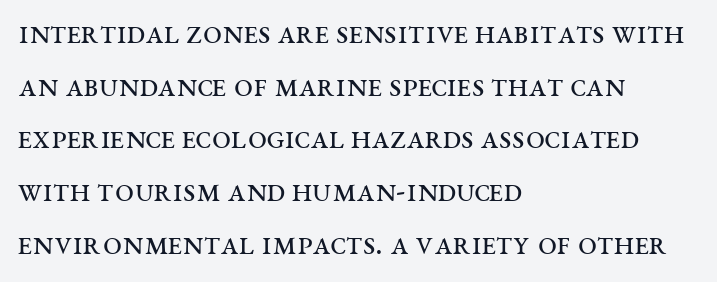
{"serif": "yes", "italic": "no", "bold": "no", "weight": "regular", "width": "wide", "stroke_contrast": "medium", "x_height": "large", "monospaced": "no", "underline": "no", "align": "left", "line_spacing": "normal", "line_spacing_ratio": 1.55, "letter_spacing": "normal", "letter_spacing_em": 0.0, "glyph_px": 34}
